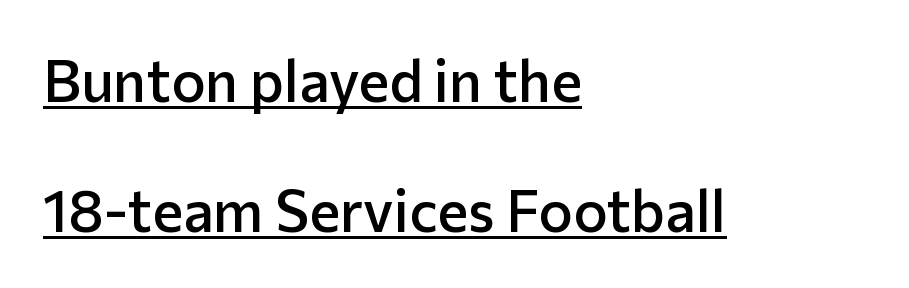
Q: Is the text bold? A: Semi-bold.
Q: Is the text italic (slanted)? A: No, it is upright.
Q: Is the typeface a serif or a sans-serif typeface? A: Sans-serif.
Q: Is the text underlined? A: Yes.
Q: How is the paragraph aligned? A: Left-aligned.
Q: Is the spacing between letters normal or unusually wide? A: Normal.
Q: Is the spacing between lines tight, normal or loose? A: Loose.
Q: Width (condensed, normal, or wide)? A: Normal.
Q: Stroke contrast? A: Low.
Q: x-height? A: Medium.
Q: Monospaced? A: No.
